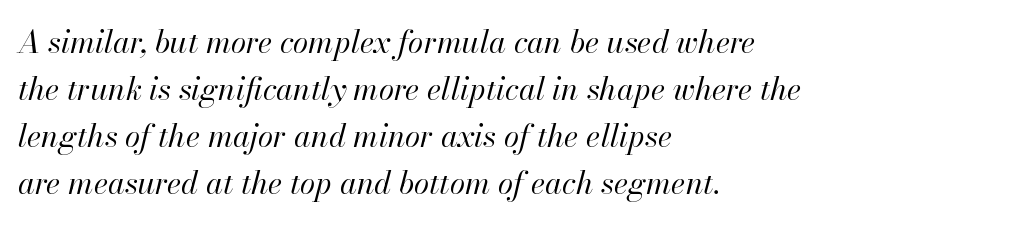
These lines are rendered in a variable-pitch font. Unbolded letterforms with no extra heft. Is the block centered? No — it sits flush against the left margin. There's an unmistakable incline to the writing here. Only glyphs here, with clear space below each row.
